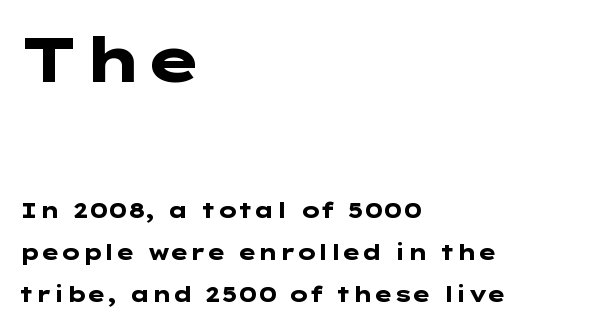
{"serif": "no", "italic": "no", "bold": "yes", "weight": "heavy", "width": "wide", "stroke_contrast": "low", "x_height": "medium", "underline": "no", "align": "left", "line_spacing": "loose", "line_spacing_ratio": 2.02, "letter_spacing": "normal", "letter_spacing_em": 0.0, "larger_block": "first", "size_ratio": 3.0, "glyph_px": 63}
